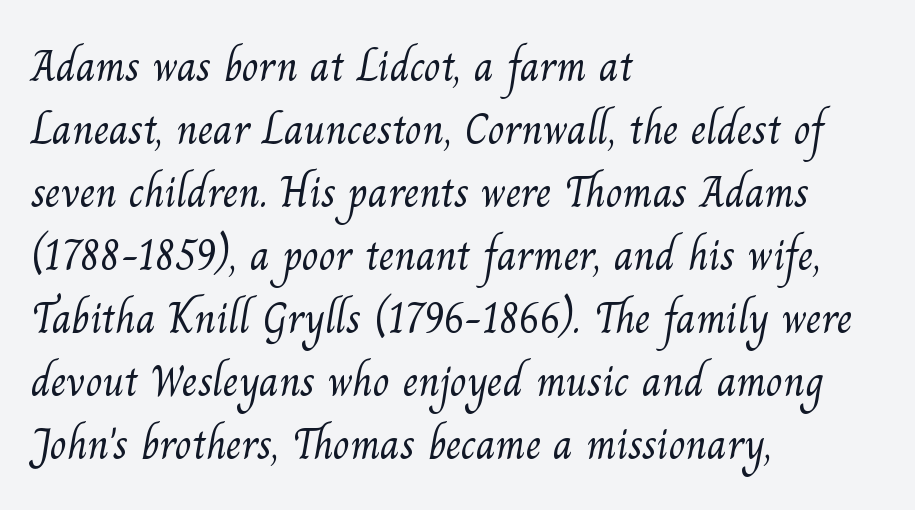
The image shows 44 px light serif type; set left-aligned, normal line spacing (1.43x), normal letter spacing, not underlined; medium stroke contrast and a small x-height.
